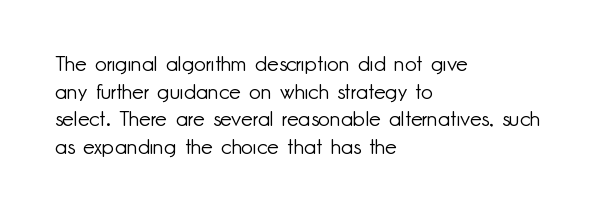
Every stem runs plumb, perpendicular to the baseline. Leftover space on each line is placed entirely after the last word. Check the space under the baseline: it is left empty. This reads as an unemphasized weight, regular at the heaviest. Caption: standard tracking, unaltered.
